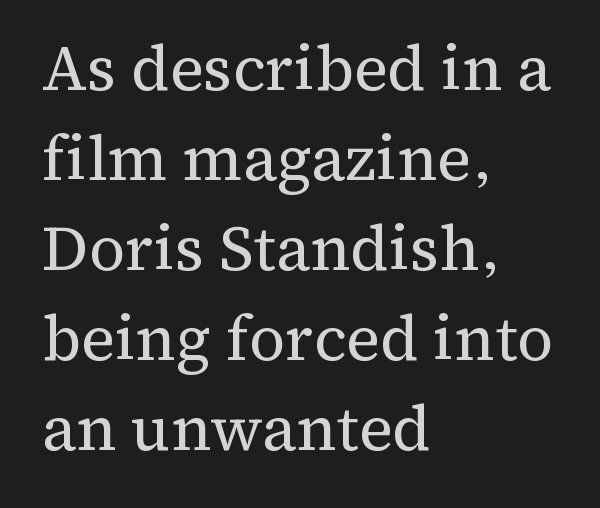
The image shows 63 px regular-weight serif type, upright; set left-aligned, normal line spacing (1.43x), normal letter spacing, not underlined; medium stroke contrast and a medium x-height.
